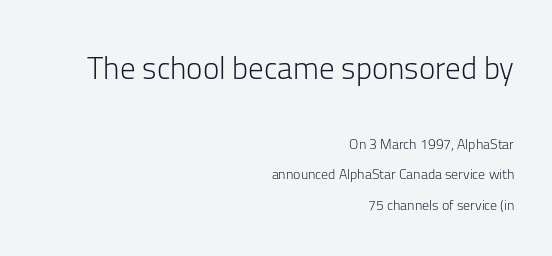
Q: Is the text bold? A: No.
Q: Is the text italic (slanted)? A: No, it is upright.
Q: Is the typeface a serif or a sans-serif typeface? A: Sans-serif.
Q: Is the text underlined? A: No.
Q: How is the paragraph aligned? A: Right-aligned.
Q: Is the spacing between letters normal or unusually wide? A: Normal.
Q: Is the spacing between lines tight, normal or loose? A: Loose.
Q: Which block of text is set in a larger size, the first (top) or the second (bottom)? A: The first (top) one.
Q: Width (condensed, normal, or wide)? A: Normal.
Q: Stroke contrast? A: Low.
Q: x-height? A: Medium.
Q: Monospaced? A: No.
